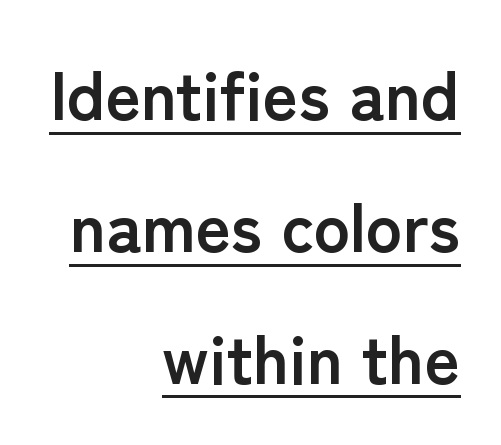
{"serif": "no", "italic": "no", "bold": "yes", "weight": "semibold", "width": "normal", "stroke_contrast": "low", "x_height": "medium", "monospaced": "no", "underline": "yes", "align": "right", "line_spacing": "loose", "line_spacing_ratio": 1.94, "letter_spacing": "normal", "letter_spacing_em": 0.0, "glyph_px": 68}
